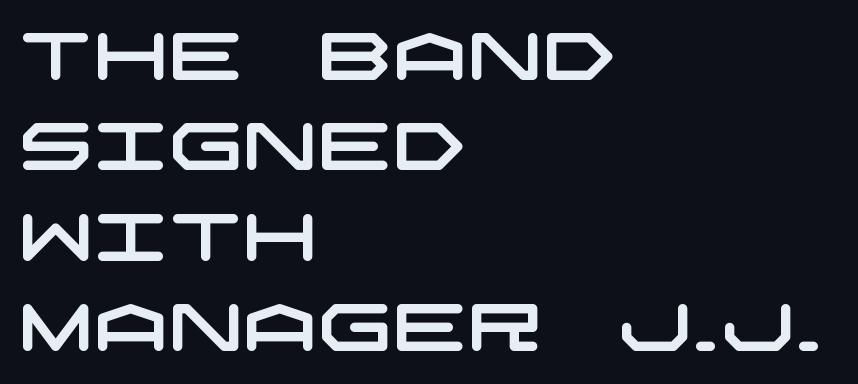
{"serif": "no", "width": "wide", "stroke_contrast": "low", "x_height": "large", "underline": "no", "align": "left", "line_spacing": "normal", "line_spacing_ratio": 1.37, "letter_spacing": "normal", "letter_spacing_em": 0.0, "glyph_px": 66}
